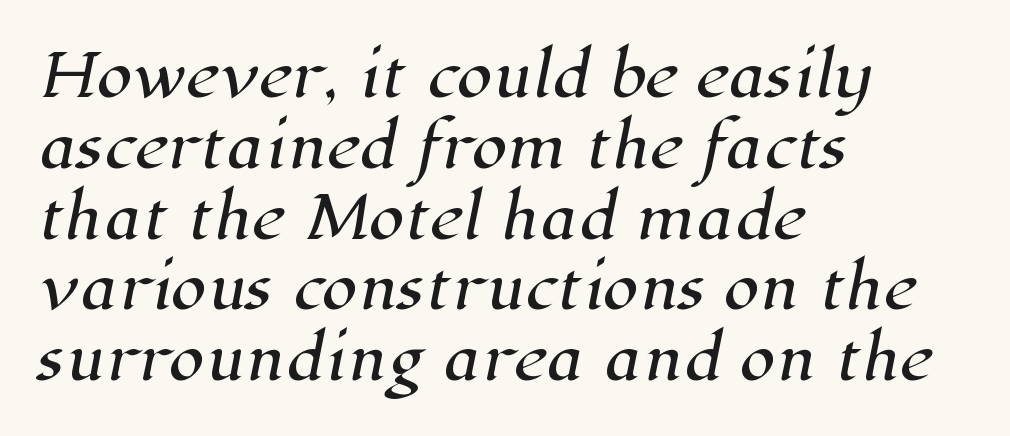
The image shows 58 px serif type; set left-aligned, line spacing 1.22x, normal letter spacing, not underlined; high stroke contrast and a medium x-height.
